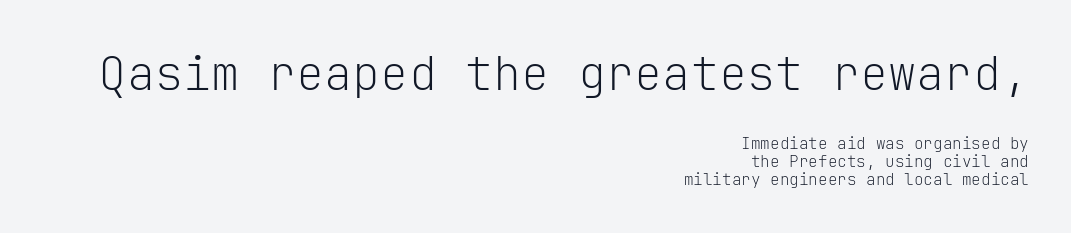
Examine the stroke ends and you'll find no serifs. Each stroke keeps to a modest, everyday thickness or less. How are the letters spaced? Ordinarily, with no added tracking. How would I describe the line gaps? Narrow and economical.
